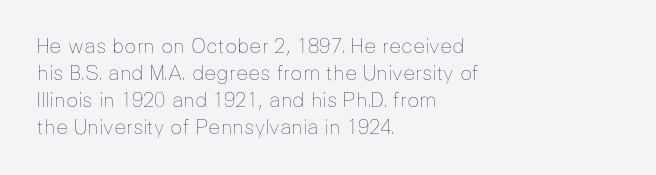
Q: Is the text bold? A: No.
Q: Is the text italic (slanted)? A: No, it is upright.
Q: Is the text underlined? A: No.
Q: How is the paragraph aligned? A: Left-aligned.
Q: Is the spacing between letters normal or unusually wide? A: Normal.
Q: Is the spacing between lines tight, normal or loose? A: Normal.
